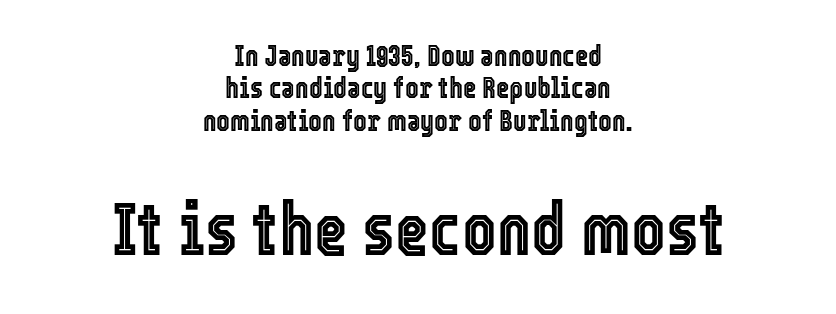
Ordinary non-slanted type is in use. Is the lower block the larger one? Yes — the lower block carries the bigger type. Looks like regular typesetting: each glyph gets only the width it needs. The strip under each line holds only bare page. Baseline-to-baseline distance is barely more than the letter height. The line texture is even and compact thanks to regular tracking.
